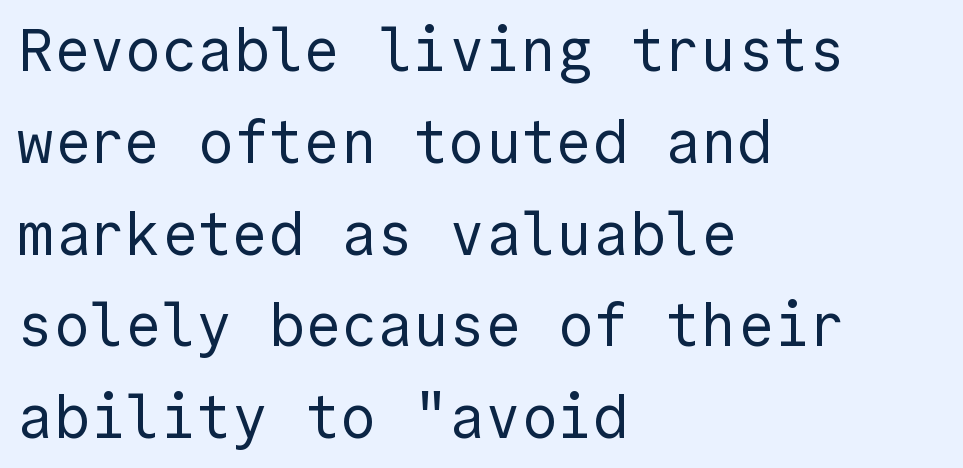
{"serif": "no", "italic": "no", "bold": "no", "weight": "regular", "width": "normal", "x_height": "medium", "underline": "no", "align": "left", "line_spacing": "normal", "line_spacing_ratio": 1.53, "letter_spacing": "normal", "letter_spacing_em": 0.0, "glyph_px": 60}
